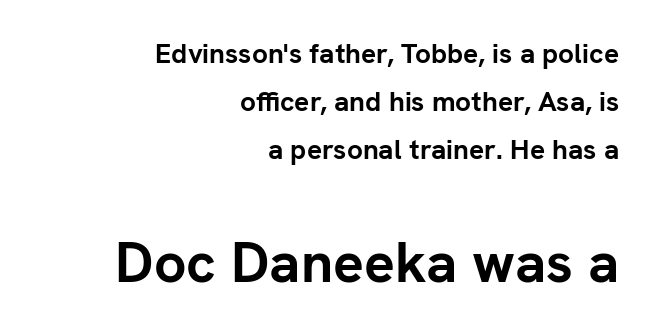
The designer went with a sans here, leaving each stem footless. A full-strength bold gives these letters their thick strokes. A clean baseline with only descenders dipping below it. Note: smaller setting up top, larger setting below.
